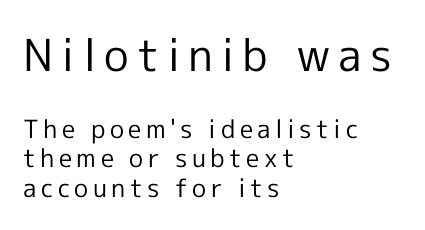
Q: Is the text bold? A: No.
Q: Is the text italic (slanted)? A: No, it is upright.
Q: Is the typeface a serif or a sans-serif typeface? A: Sans-serif.
Q: Is the text underlined? A: No.
Q: How is the paragraph aligned? A: Left-aligned.
Q: Which block of text is set in a larger size, the first (top) or the second (bottom)? A: The first (top) one.
Q: Width (condensed, normal, or wide)? A: Normal.
Q: x-height? A: Medium.
Q: Monospaced? A: No.
